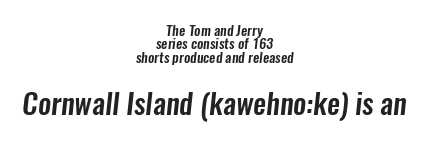
The image shows 29 px condensed sans-serif type; set centered, tight line spacing (0.95x), normal letter spacing, not underlined; the second (bottom) block is 2.07x larger; low stroke contrast and a medium x-height.
